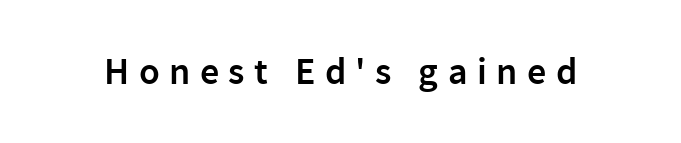
Semibold letterforms, between regular and bold. Does extra space separate the letters? Yes, quite a lot of it. Just letters on the line, the space beneath them empty. Every stem runs plumb, perpendicular to the baseline. Type style note: lacks serifs. Think of a printed novel: that variable character pitch is what you see here.
